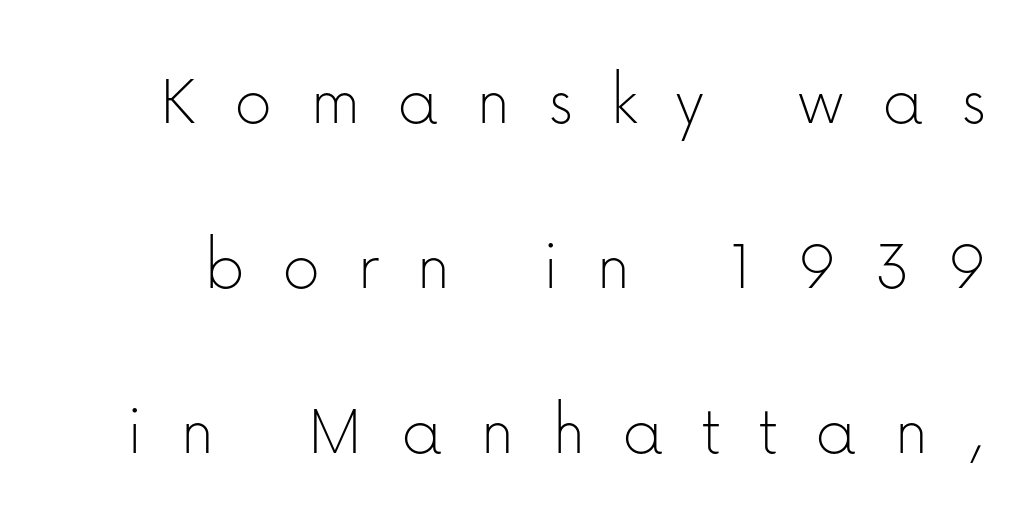
{"serif": "no", "italic": "no", "bold": "no", "weight": "thin", "width": "normal", "stroke_contrast": "low", "x_height": "medium", "monospaced": "no", "underline": "no", "line_spacing": "loose", "line_spacing_ratio": 2.23, "letter_spacing": "wide", "letter_spacing_em": 0.5, "glyph_px": 74}
